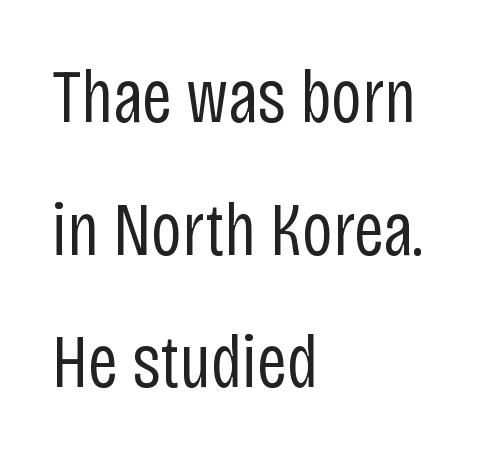
{"serif": "no", "italic": "no", "bold": "no", "weight": "regular", "width": "condensed", "stroke_contrast": "low", "x_height": "large", "monospaced": "no", "underline": "no", "align": "left", "line_spacing_ratio": 1.77, "letter_spacing": "normal", "letter_spacing_em": 0.0, "glyph_px": 75}
